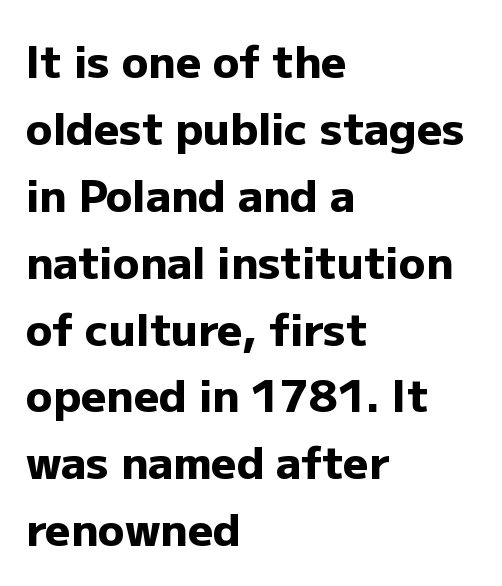
The image shows 44 px heavy sans-serif type, upright; set left-aligned, normal line spacing (1.52x), normal letter spacing, not underlined; low stroke contrast and a medium x-height.
